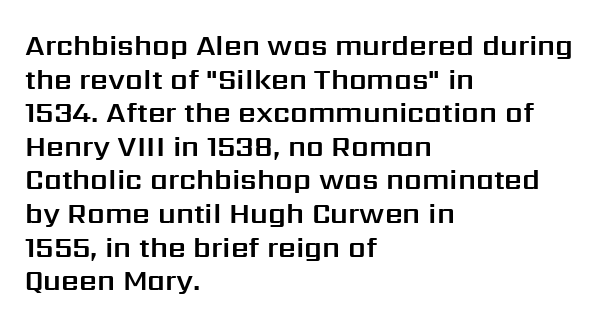
{"serif": "no", "italic": "no", "width": "normal", "stroke_contrast": "medium", "x_height": "medium", "monospaced": "no", "underline": "no", "align": "left", "line_spacing_ratio": 1.2, "letter_spacing": "normal", "letter_spacing_em": 0.0, "glyph_px": 28}
